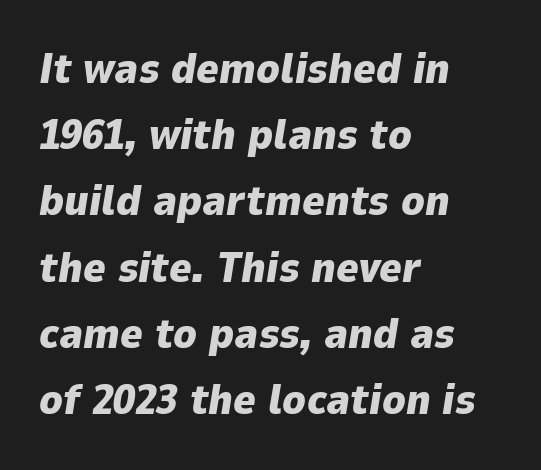
Q: Is the text bold? A: Yes.
Q: Is the text italic (slanted)? A: Yes, it leans right by about 9 degrees.
Q: Is the text underlined? A: No.
Q: How is the paragraph aligned? A: Left-aligned.
Q: Is the spacing between letters normal or unusually wide? A: Normal.
Q: Is the spacing between lines tight, normal or loose? A: Normal.
Q: Width (condensed, normal, or wide)? A: Normal.
Q: Stroke contrast? A: Low.
Q: x-height? A: Medium.
Q: Monospaced? A: No.
